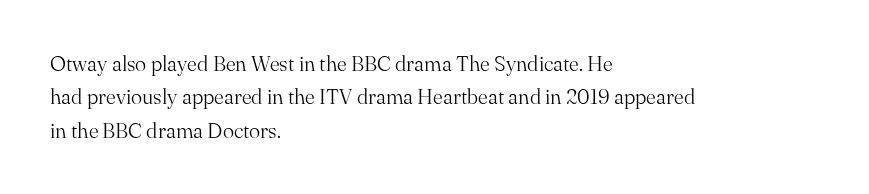
How would I describe the line gaps? Plain and ordinary. Weight: in the light-to-regular range. The type is set solid horizontally, with unmodified tracking. The lines are quadded left.
